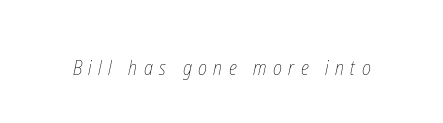
{"bold": "no", "underline": "no", "letter_spacing": "wide", "letter_spacing_em": 0.32, "glyph_px": 20}
